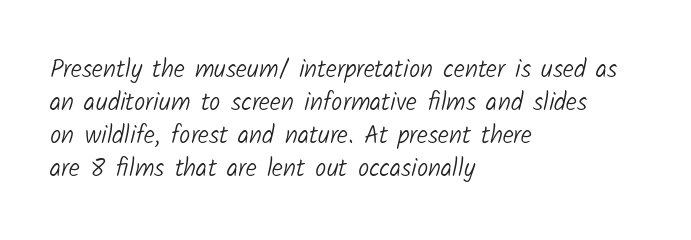
The image shows 25 px text type; set left-aligned, normal line spacing (1.32x), normal letter spacing, not underlined.
